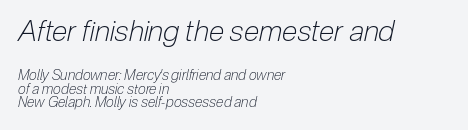
{"italic": "yes", "lean": "right", "slant_degrees": 12, "bold": "no", "weight": "light", "width": "condensed", "stroke_contrast": "low", "x_height": "medium", "monospaced": "no", "underline": "no", "align": "left", "line_spacing": "tight", "line_spacing_ratio": 0.97, "letter_spacing": "normal", "letter_spacing_em": 0.0, "larger_block": "first", "size_ratio": 2.07, "glyph_px": 29}
